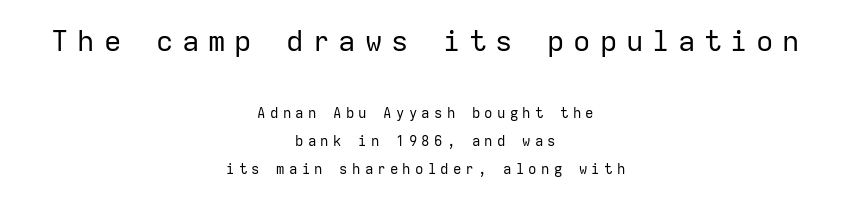
Honestly, the rows look like they've been pulled way apart. The characters display no serif detailing; their extremities are plain. What stands out about the letter spacing? Its width — letters are far apart. Reading top to bottom, the characters get smaller at the block break.
